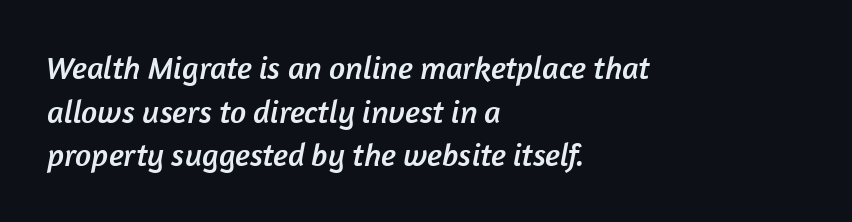
The image shows 32 px sans-serif type; set left-aligned, normal line spacing (1.36x), normal letter spacing, not underlined; low stroke contrast and a medium x-height.
